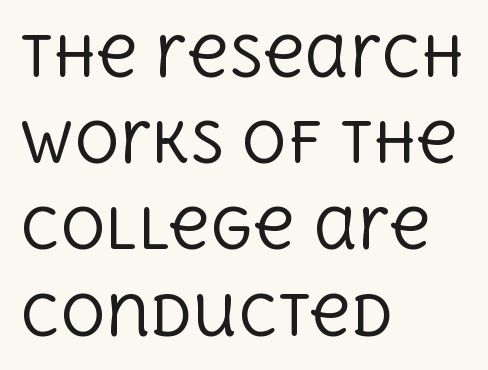
{"serif": "yes", "italic": "no", "bold": "no", "weight": "regular", "width": "normal", "x_height": "large", "monospaced": "no", "underline": "no", "align": "left", "line_spacing": "normal", "line_spacing_ratio": 1.54, "letter_spacing": "normal", "letter_spacing_em": 0.0, "glyph_px": 56}
